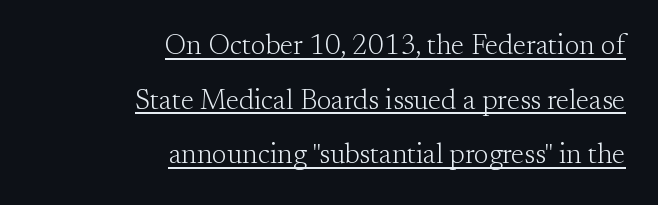
{"serif": "yes", "italic": "no", "bold": "no", "weight": "light", "width": "normal", "stroke_contrast": "medium", "x_height": "small", "monospaced": "no", "underline": "yes", "align": "right", "line_spacing": "loose", "line_spacing_ratio": 1.95, "letter_spacing": "normal", "letter_spacing_em": 0.0, "glyph_px": 28}
